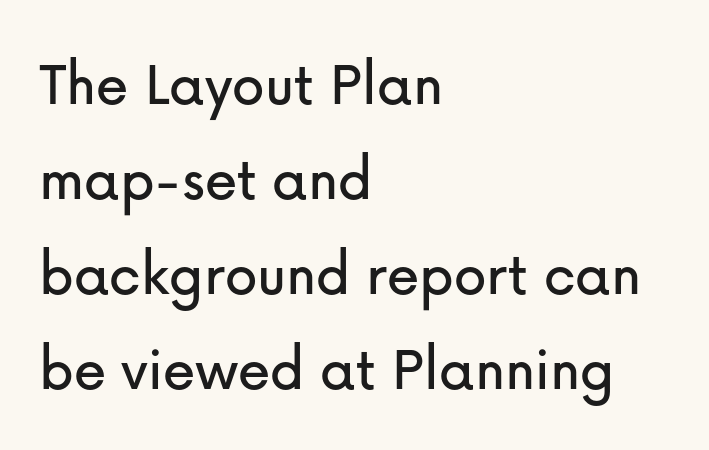
The image shows 65 px sans-serif type, upright; set left-aligned, normal line spacing (1.46x), normal letter spacing, not underlined; low stroke contrast and a medium x-height.
